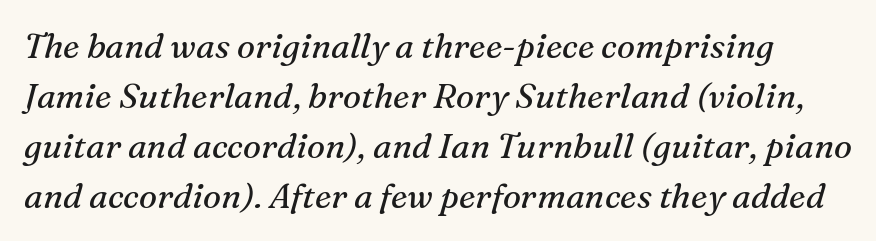
Q: Is the text bold? A: No.
Q: Is the text italic (slanted)? A: Yes, it leans right by about 16 degrees.
Q: Is the typeface a serif or a sans-serif typeface? A: Serif.
Q: Is the text underlined? A: No.
Q: Is the spacing between letters normal or unusually wide? A: Normal.
Q: Is the spacing between lines tight, normal or loose? A: Normal.
Q: Width (condensed, normal, or wide)? A: Normal.
Q: Stroke contrast? A: Medium.
Q: x-height? A: Medium.
Q: Monospaced? A: No.
